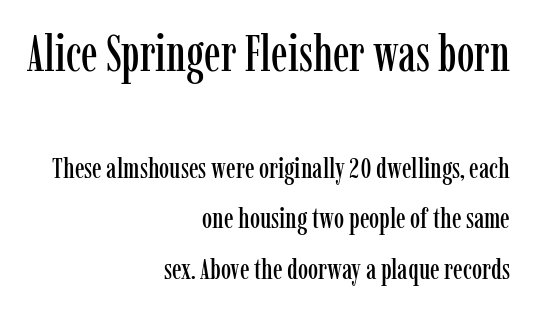
{"serif": "yes", "italic": "no", "width": "condensed", "stroke_contrast": "low", "x_height": "medium", "monospaced": "no", "underline": "no", "align": "right", "line_spacing_ratio": 1.74, "letter_spacing": "normal", "letter_spacing_em": 0.0, "larger_block": "first", "size_ratio": 1.72, "glyph_px": 50}
